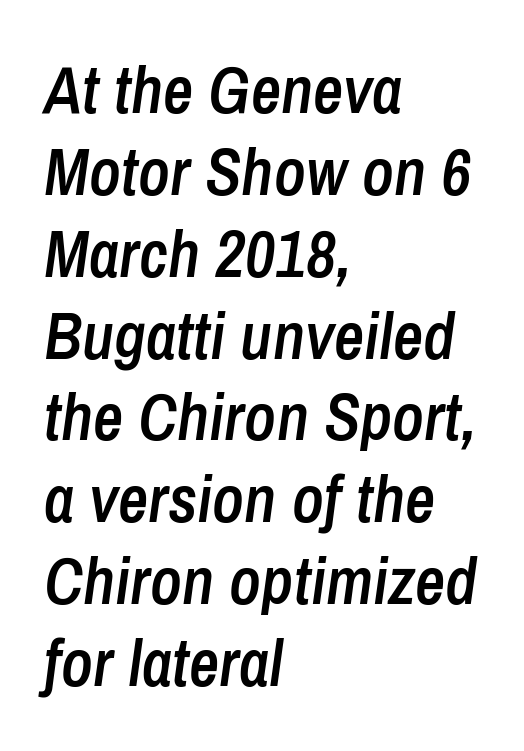
The image shows 66 px semibold, condensed type, italic (leaning right); set left-aligned, line spacing 1.24x, normal letter spacing, not underlined; low stroke contrast and a medium x-height.
